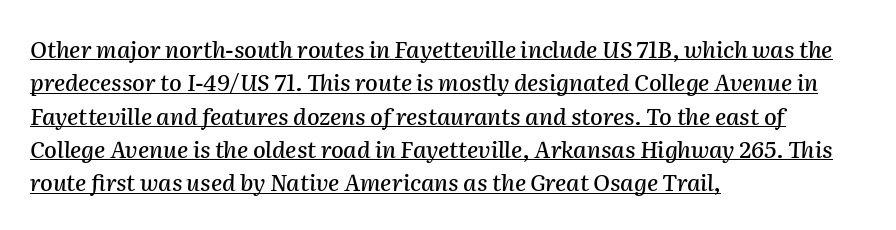
Normally led — the rows are evenly, conventionally spaced. Nobody touched the tracking dial on this one. Posture: slanted. In designer terms, the underline attribute is active on this setting. Visually the block forms a straight wall on the left and a jagged coastline on the right.
